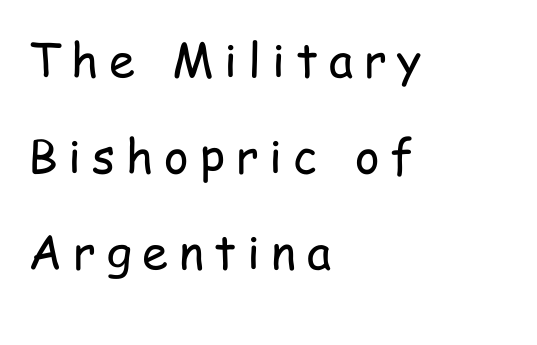
{"serif": "no", "italic": "no", "bold": "no", "weight": "regular", "width": "condensed", "stroke_contrast": "low", "x_height": "medium", "monospaced": "no", "underline": "no", "align": "left", "line_spacing": "loose", "line_spacing_ratio": 2.04, "letter_spacing": "wide", "letter_spacing_em": 0.23, "glyph_px": 47}
